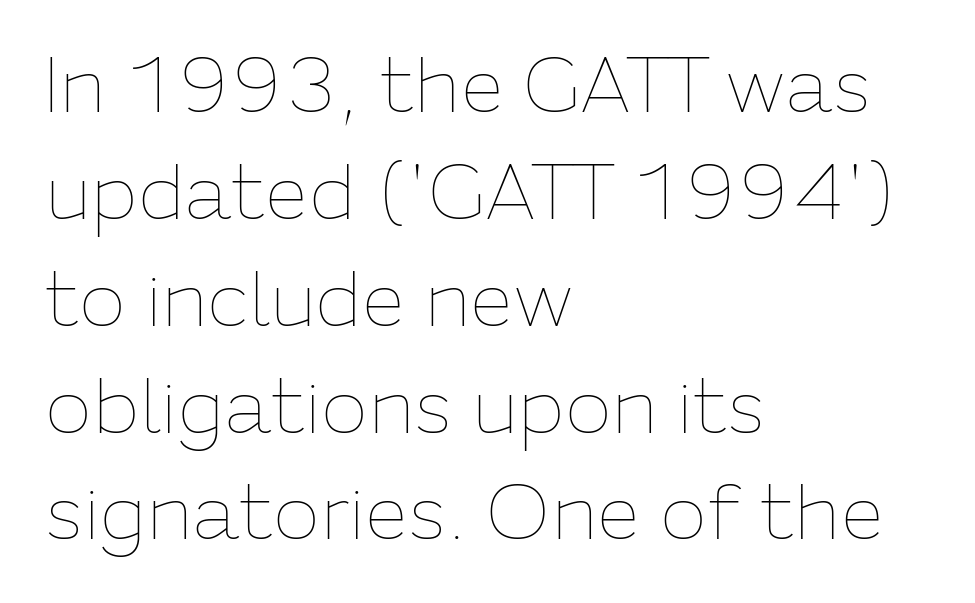
Q: Is the text bold? A: No.
Q: Is the text italic (slanted)? A: No, it is upright.
Q: Is the text underlined? A: No.
Q: How is the paragraph aligned? A: Left-aligned.
Q: Is the spacing between letters normal or unusually wide? A: Normal.
Q: Is the spacing between lines tight, normal or loose? A: Normal.
Q: Width (condensed, normal, or wide)? A: Normal.
Q: Stroke contrast? A: Low.
Q: x-height? A: Medium.
Q: Monospaced? A: No.
